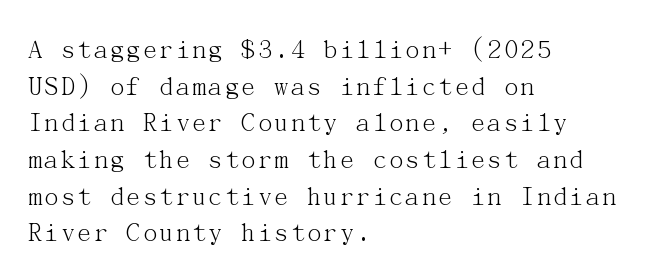
A clean baseline with only descenders dipping below it. Vertical strokes here are truly vertical. All the whitespace from short lines collects on the right. Evenly set lines give the paragraph a standard silhouette.
